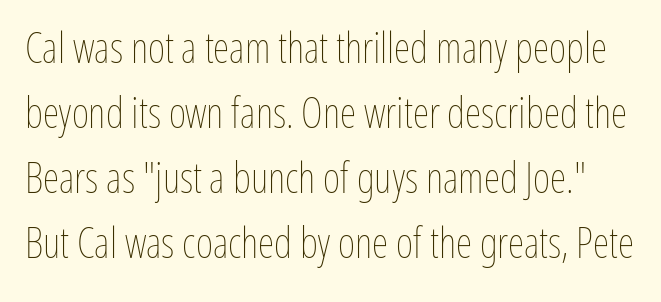
Q: Is the text bold? A: No.
Q: Is the text italic (slanted)? A: No, it is upright.
Q: Is the text underlined? A: No.
Q: Is the spacing between letters normal or unusually wide? A: Normal.
Q: Is the spacing between lines tight, normal or loose? A: Normal.
Q: Width (condensed, normal, or wide)? A: Condensed.
Q: Stroke contrast? A: Low.
Q: x-height? A: Medium.
Q: Monospaced? A: No.
